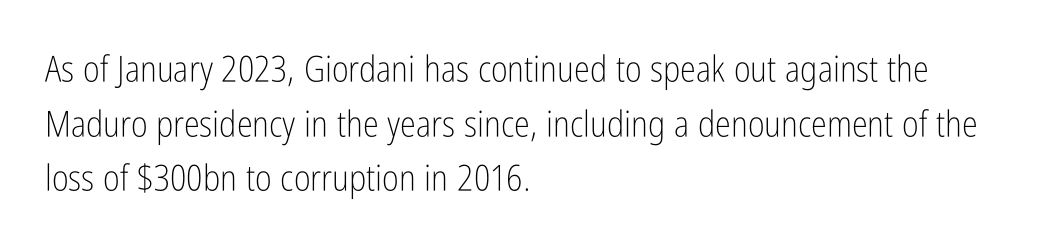
{"serif": "no", "italic": "no", "bold": "no", "weight": "light", "width": "condensed", "stroke_contrast": "low", "x_height": "medium", "monospaced": "no", "underline": "no", "align": "left", "line_spacing": "normal", "line_spacing_ratio": 1.52, "letter_spacing": "normal", "letter_spacing_em": 0.0, "glyph_px": 36}
